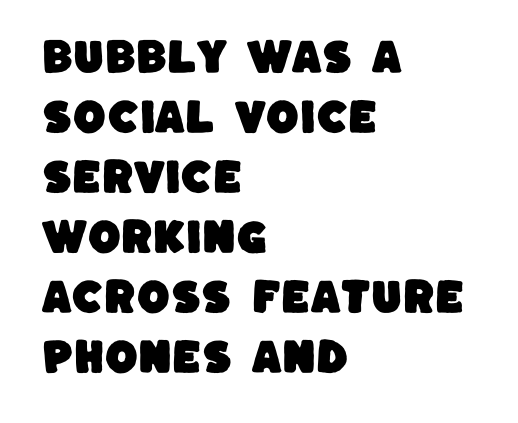
The image shows 38 px sans-serif type; set left-aligned, normal line spacing (1.58x), normal letter spacing, not underlined; low stroke contrast and a large x-height.
